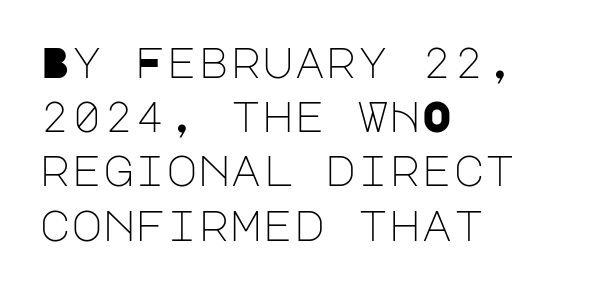
This sample keeps an unexceptional amount of space between lines. The lettering holds an erect, upright posture throughout. A clean baseline with only descenders dipping below it. Caption: face not bold, strokes unweighted. Caption: standard tracking, unaltered. The passage is arranged the way most books set body copy — flush left.
